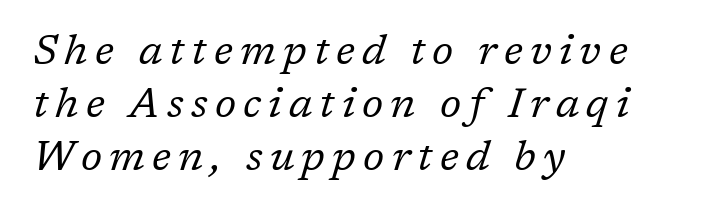
{"serif": "yes", "italic": "yes", "lean": "right", "slant_degrees": 17, "bold": "no", "weight": "regular", "width": "normal", "stroke_contrast": "low", "x_height": "medium", "monospaced": "no", "underline": "no", "align": "left", "line_spacing": "normal", "line_spacing_ratio": 1.26, "glyph_px": 42}
